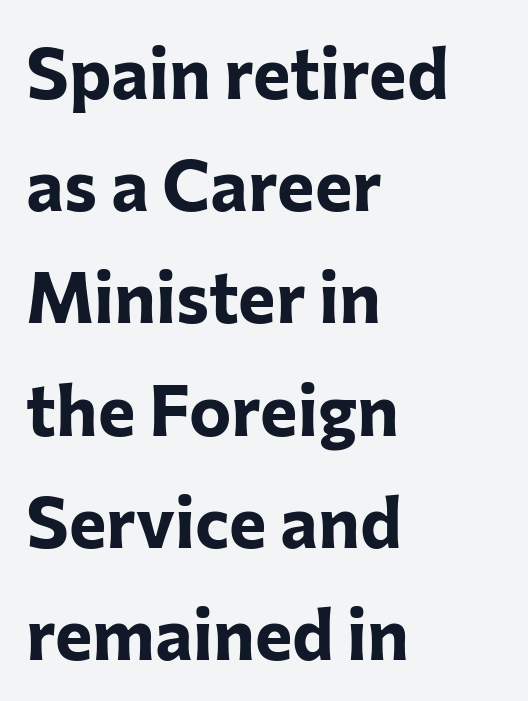
{"serif": "no", "italic": "no", "bold": "yes", "weight": "bold", "width": "normal", "stroke_contrast": "low", "x_height": "medium", "monospaced": "no", "underline": "no", "align": "left", "line_spacing": "normal", "line_spacing_ratio": 1.58, "letter_spacing": "normal", "letter_spacing_em": 0.0, "glyph_px": 71}
